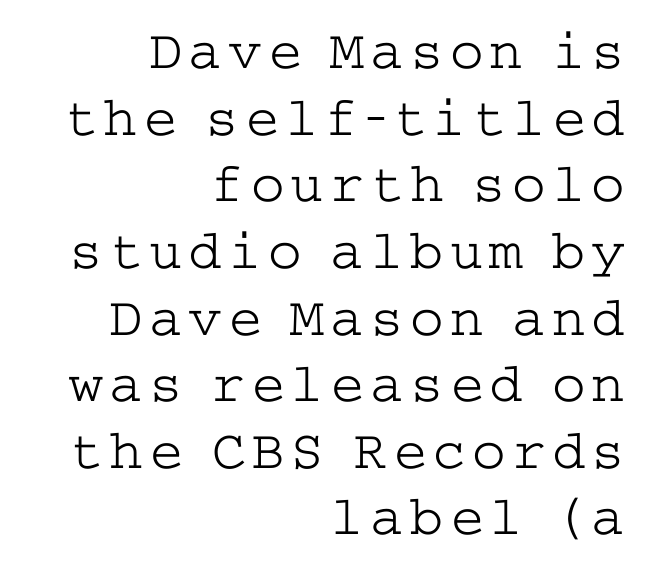
Q: Is the text bold? A: No.
Q: Is the text italic (slanted)? A: No, it is upright.
Q: Is the typeface a serif or a sans-serif typeface? A: Serif.
Q: Is the text underlined? A: No.
Q: How is the paragraph aligned? A: Right-aligned.
Q: Width (condensed, normal, or wide)? A: Wide.
Q: Stroke contrast? A: Low.
Q: x-height? A: Medium.
